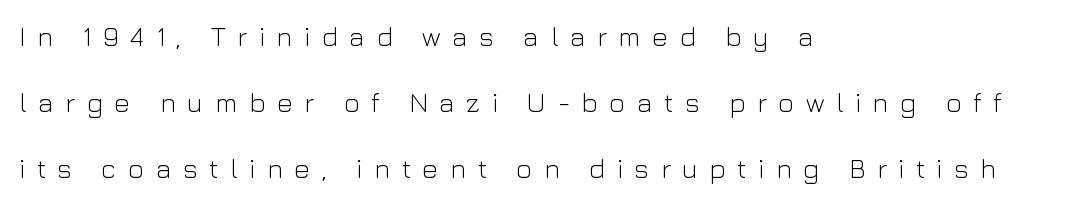
Q: Is the text bold? A: No.
Q: Is the text italic (slanted)? A: No, it is upright.
Q: Is the text underlined? A: No.
Q: How is the paragraph aligned? A: Left-aligned.
Q: Is the spacing between letters normal or unusually wide? A: Unusually wide.
Q: Is the spacing between lines tight, normal or loose? A: Loose.
